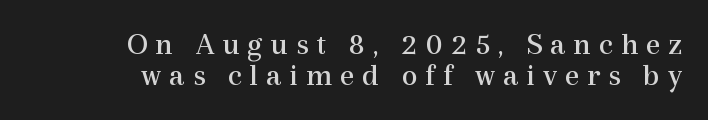
The letters look calm and open, with moderate or lighter stems. These lines stack with their right ends in a neat column. Little horizontal feet cap the strokes, marking this as serif type. The axis of the letterforms is exactly vertical.
